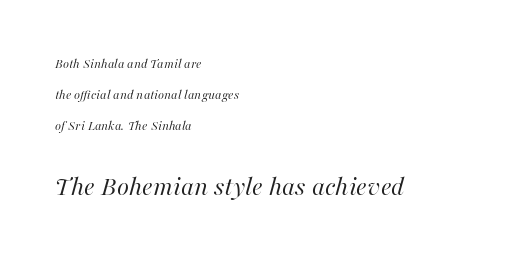
Students, observe: this is what heavily led, spacious text looks like. Observe the ordinary spacing: letters are neighbours, not strangers. Notice how the passage keeps a crisp vertical edge on the left only. The font sits on the lighter half of the weight spectrum, regular included. Which of the two is more prominent by size? The second, at the bottom.
